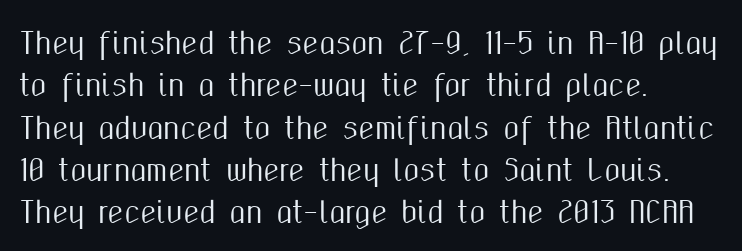
Q: Is the text italic (slanted)? A: No, it is upright.
Q: Is the typeface a serif or a sans-serif typeface? A: Sans-serif.
Q: Is the text underlined? A: No.
Q: How is the paragraph aligned? A: Left-aligned.
Q: Is the spacing between letters normal or unusually wide? A: Normal.
Q: Is the spacing between lines tight, normal or loose? A: Normal.
Q: Width (condensed, normal, or wide)? A: Condensed.
Q: Stroke contrast? A: Medium.
Q: x-height? A: Medium.
Q: Monospaced? A: No.
